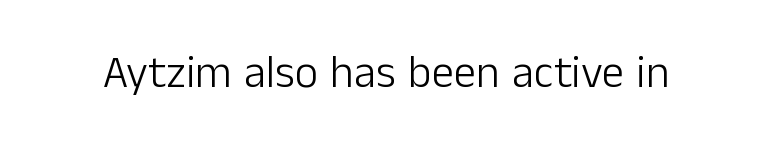
The text was rendered using a sans face with plain stroke endings. Tracking value appears to be zero — textbook default spacing. The cut favours lightness, reaching ordinary text weight at its darkest. This is the regular roman posture of the typeface. Spacing verdict: proportional, widths tailored to each character.
